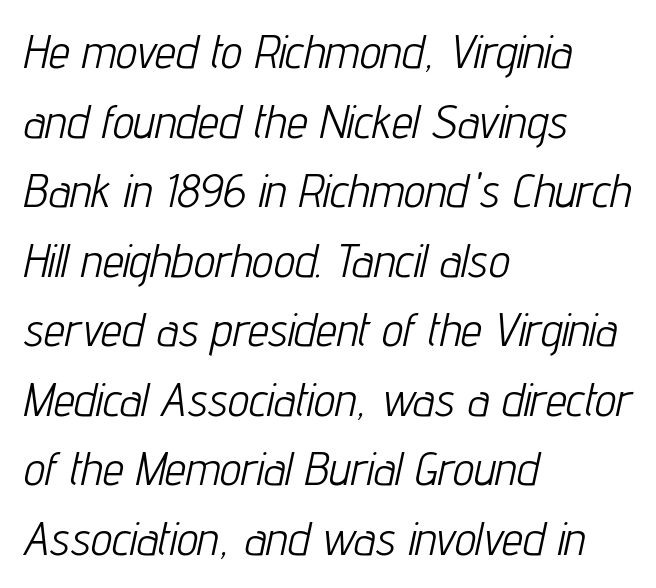
{"italic": "yes", "lean": "right", "slant_degrees": 12, "bold": "no", "weight": "light", "width": "condensed", "stroke_contrast": "low", "x_height": "medium", "monospaced": "no", "underline": "no", "align": "left", "line_spacing": "normal", "line_spacing_ratio": 1.48, "letter_spacing": "normal", "letter_spacing_em": 0.0, "glyph_px": 47}
